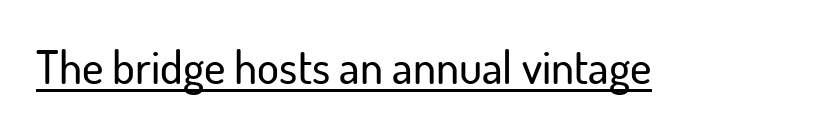
{"serif": "no", "italic": "no", "width": "normal", "stroke_contrast": "low", "x_height": "small", "monospaced": "no", "underline": "yes", "letter_spacing": "normal", "letter_spacing_em": 0.0, "glyph_px": 46}
